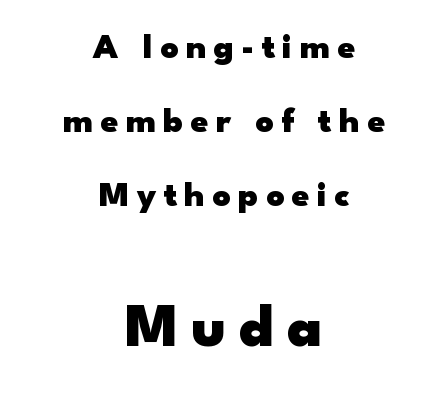
{"serif": "no", "italic": "no", "bold": "yes", "weight": "heavy", "width": "wide", "stroke_contrast": "low", "x_height": "small", "monospaced": "no", "underline": "no", "align": "center", "line_spacing": "loose", "line_spacing_ratio": 2.11, "letter_spacing": "wide", "letter_spacing_em": 0.21, "larger_block": "second", "size_ratio": 1.74, "glyph_px": 61}
